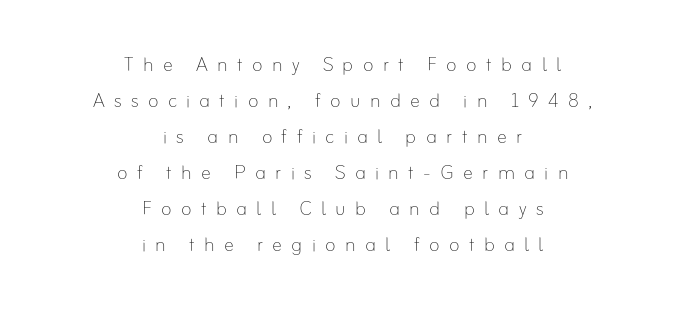
The image shows 25 px text type, upright; set centered, normal line spacing (1.44x), unusually wide letter spacing (+0.37 em), not underlined.
